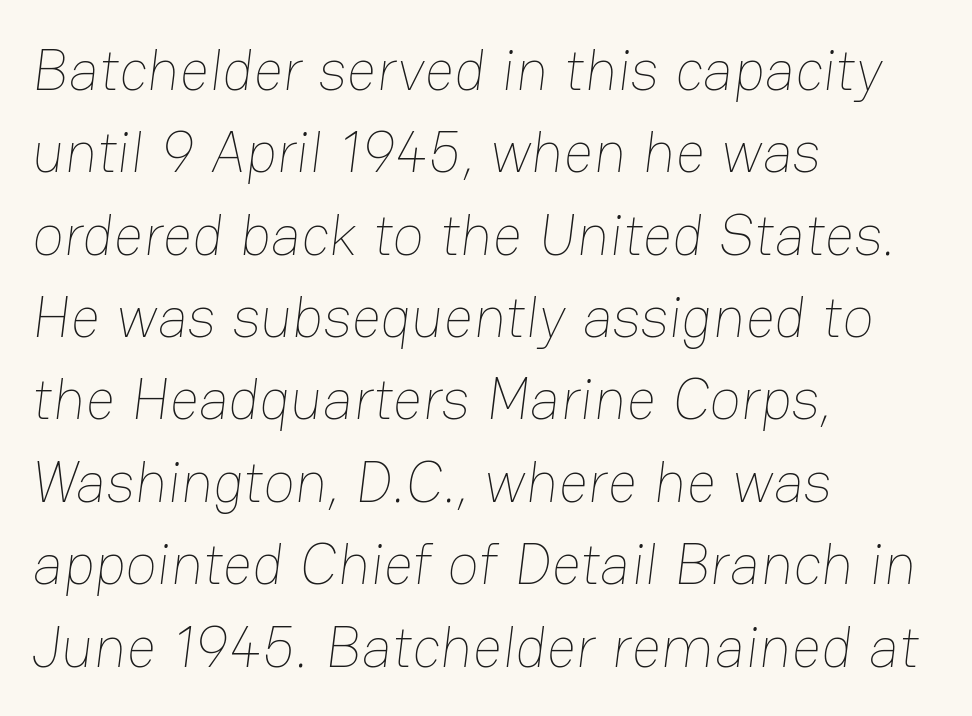
The passage shown is not bold in any degree. Students, note that the glyphs here touch the page at normal intervals. Horizontally, the lines are justified to the leading edge only. Does the leading feel generous? No, just average. The words here are not underlined. You could not count columns in this text — the font is proportionally spaced.
